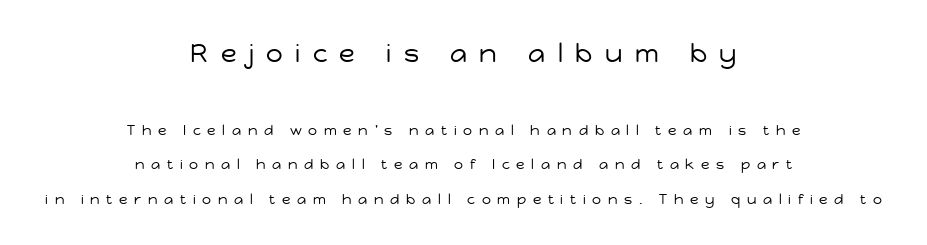
Q: Is the text bold? A: No.
Q: Is the text italic (slanted)? A: No, it is upright.
Q: Is the text underlined? A: No.
Q: How is the paragraph aligned? A: Centered.
Q: Is the spacing between letters normal or unusually wide? A: Unusually wide.
Q: Is the spacing between lines tight, normal or loose? A: Loose.
Q: Which block of text is set in a larger size, the first (top) or the second (bottom)? A: The first (top) one.
